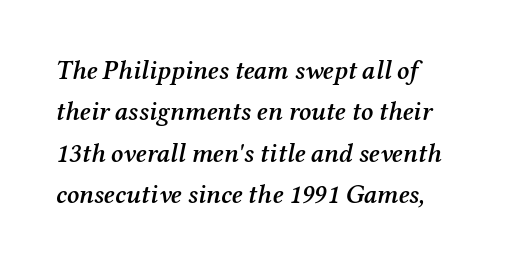
Q: Is the text bold? A: Semi-bold.
Q: Is the text italic (slanted)? A: Yes, it leans right by about 12 degrees.
Q: Is the text underlined? A: No.
Q: Is the spacing between letters normal or unusually wide? A: Normal.
Q: Is the spacing between lines tight, normal or loose? A: Normal.
